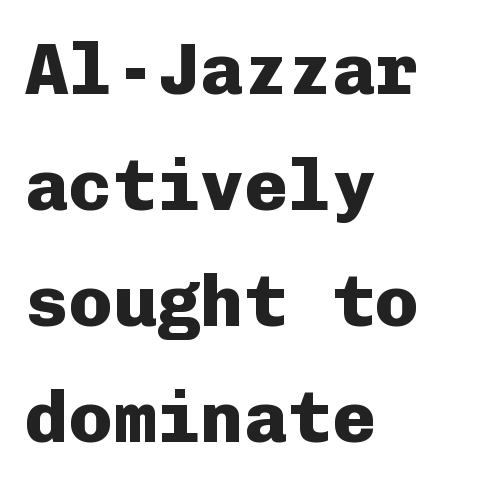
{"serif": "no", "italic": "no", "bold": "yes", "weight": "heavy", "width": "normal", "stroke_contrast": "low", "x_height": "medium", "monospaced": "yes", "underline": "no", "align": "left", "line_spacing": "normal", "line_spacing_ratio": 1.59, "letter_spacing": "normal", "letter_spacing_em": 0.0, "glyph_px": 73}
